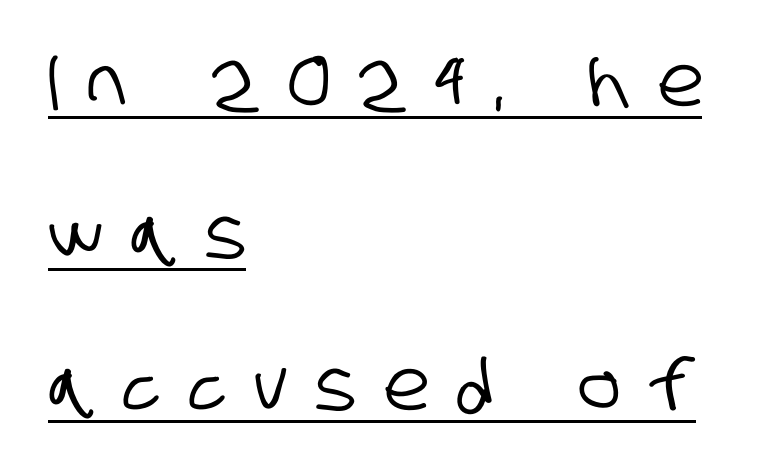
In CSS terms this would be text-align: left. Baseline-to-baseline distance is far greater than the letter height. These lines are rendered in a variable-pitch font. Does the type have serifs? No, each stem ends abruptly. A continuous stroke trails under the words, as in a hyperlink. Does extra space separate the letters? Yes, quite a lot of it.
